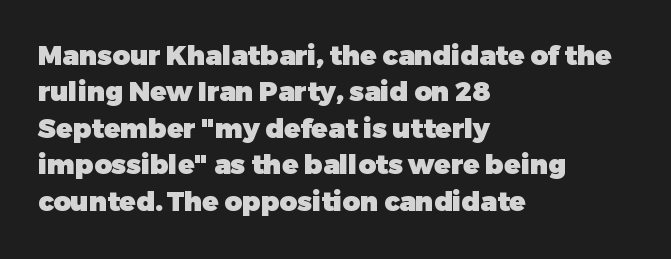
Q: Is the text bold? A: Yes.
Q: Is the text italic (slanted)? A: No, it is upright.
Q: Is the text underlined? A: No.
Q: How is the paragraph aligned? A: Left-aligned.
Q: Is the spacing between letters normal or unusually wide? A: Normal.
Q: Is the spacing between lines tight, normal or loose? A: Normal.
